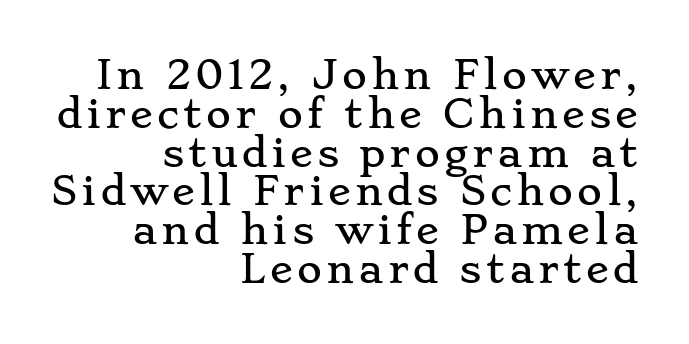
Q: Is the text italic (slanted)? A: No, it is upright.
Q: Is the typeface a serif or a sans-serif typeface? A: Serif.
Q: Is the text underlined? A: No.
Q: How is the paragraph aligned? A: Right-aligned.
Q: Is the spacing between lines tight, normal or loose? A: Tight.
Q: Width (condensed, normal, or wide)? A: Wide.
Q: Stroke contrast? A: Low.
Q: x-height? A: Small.
Q: Monospaced? A: No.
